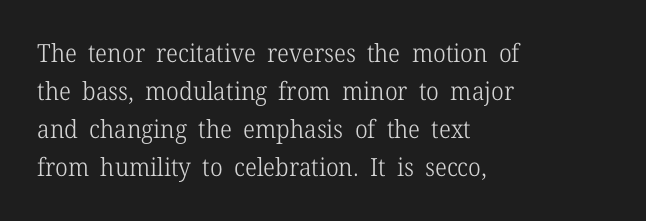
The image shows 25 px text type, upright; set left-aligned, normal line spacing (1.52x), normal letter spacing, not underlined.
